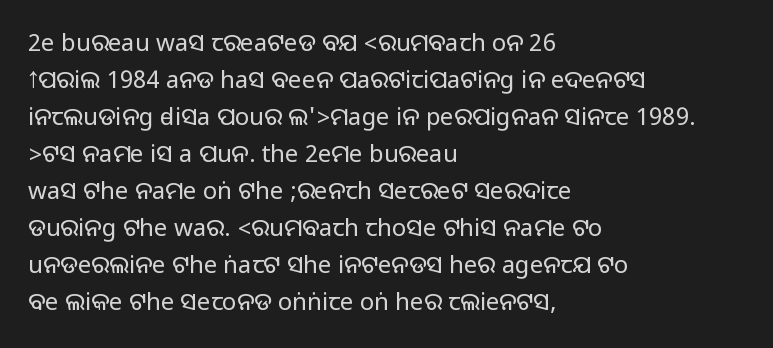
Q: Is the text italic (slanted)? A: No, it is upright.
Q: Is the text underlined? A: No.
Q: How is the paragraph aligned? A: Left-aligned.
Q: Is the spacing between letters normal or unusually wide? A: Normal.
Q: Is the spacing between lines tight, normal or loose? A: Normal.
